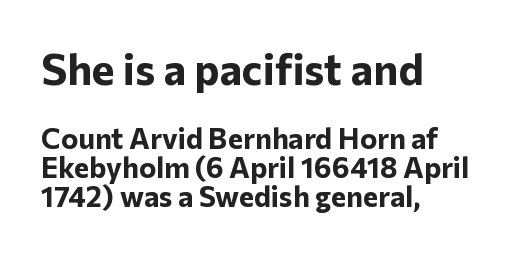
Unlike italic type, these characters show no tilt at all. What weight is shown? A full bold with thick strokes. Is the letter spacing exaggerated? No — it looks like the ordinary default. The designer dialed line spacing down below the default.
